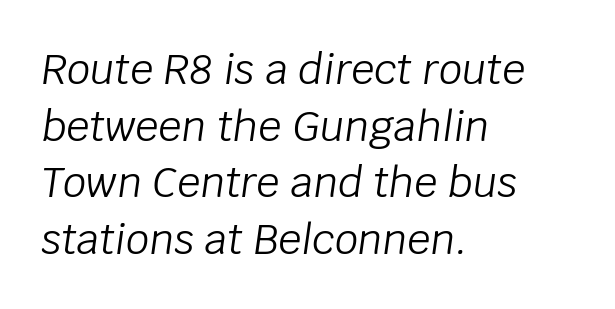
Q: Is the text bold? A: No.
Q: Is the text italic (slanted)? A: Yes, it leans right by about 8 degrees.
Q: Is the text underlined? A: No.
Q: How is the paragraph aligned? A: Left-aligned.
Q: Is the spacing between letters normal or unusually wide? A: Normal.
Q: Is the spacing between lines tight, normal or loose? A: Normal.
Q: Width (condensed, normal, or wide)? A: Normal.
Q: Stroke contrast? A: Low.
Q: x-height? A: Large.
Q: Monospaced? A: No.
